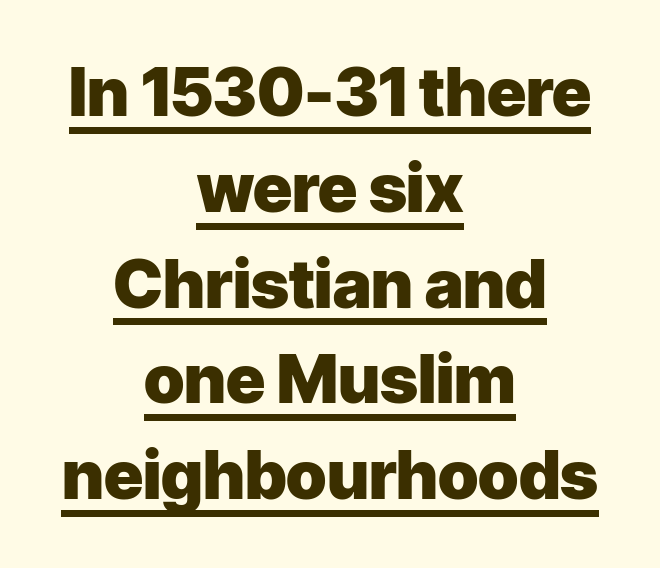
These characters rest on top of a visible drawn line. No extra tracking has been applied to these lines. Looks like regular typesetting: each glyph gets only the width it needs. The passage is arranged like a title page — every line centered. Stroke thickness is high; the sample reads as a true bold.
